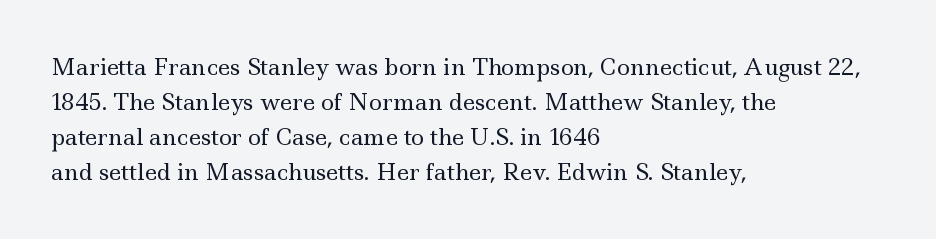
{"italic": "no", "bold": "no", "underline": "no", "align": "left", "line_spacing": "normal", "line_spacing_ratio": 1.59, "letter_spacing": "normal", "letter_spacing_em": 0.0, "glyph_px": 22}
